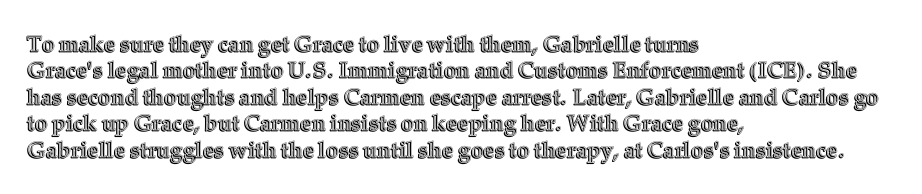
The image shows 22 px text type, upright; set left-aligned, line spacing 1.2x, normal letter spacing, not underlined.
